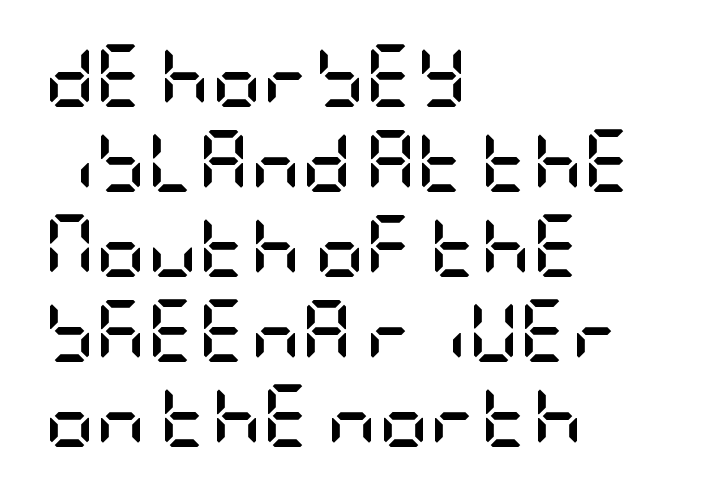
{"serif": "no", "italic": "no", "bold": "yes", "weight": "semibold", "width": "condensed", "stroke_contrast": "low", "x_height": "large", "underline": "no", "align": "left", "line_spacing": "normal", "line_spacing_ratio": 1.35, "letter_spacing": "normal", "letter_spacing_em": 0.0, "glyph_px": 63}
